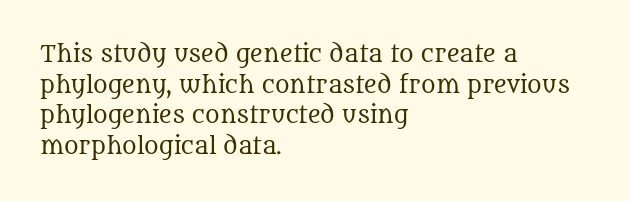
Q: Is the text bold? A: No.
Q: Is the text italic (slanted)? A: No, it is upright.
Q: Is the text underlined? A: No.
Q: How is the paragraph aligned? A: Left-aligned.
Q: Is the spacing between letters normal or unusually wide? A: Normal.
Q: Is the spacing between lines tight, normal or loose? A: Normal.
